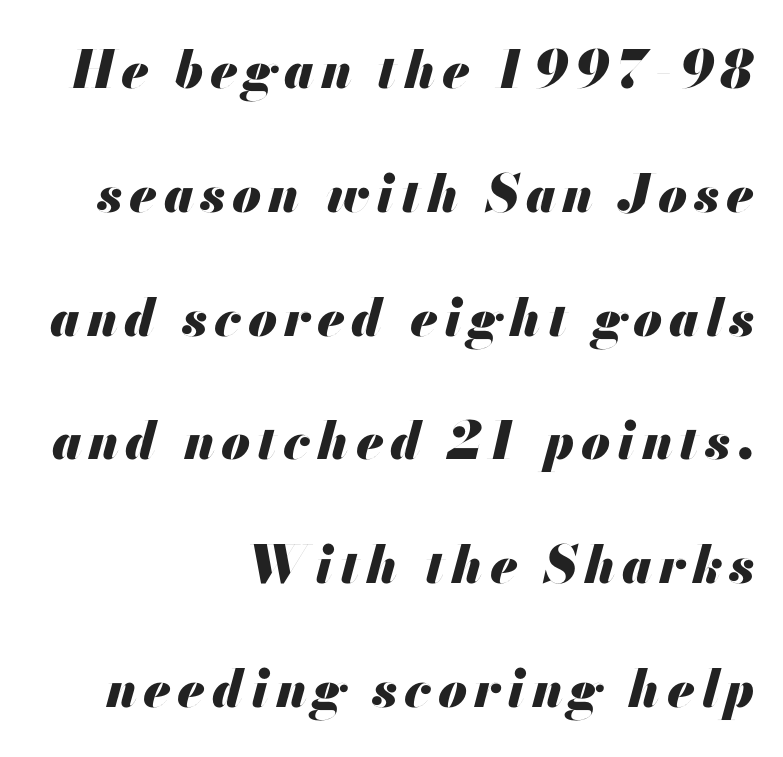
Bare-footed words on every line. The setting favours the right margin, as signatures and pull-quotes sometimes do. Typesetter's note: full bold, strokes at maximum text heaviness. Whoever set this chose breathing room over compactness in the vertical rhythm. You can tell it's italic because the verticals aren't actually vertical.
